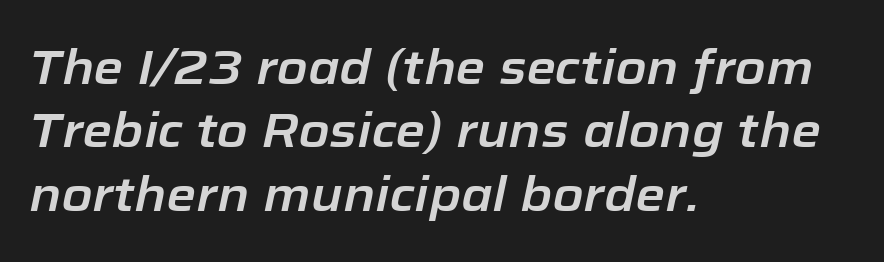
{"italic": "yes", "lean": "right", "slant_degrees": 12, "width": "normal", "stroke_contrast": "low", "x_height": "medium", "monospaced": "no", "underline": "no", "align": "left", "line_spacing": "normal", "line_spacing_ratio": 1.32, "letter_spacing": "normal", "letter_spacing_em": 0.0, "glyph_px": 48}
